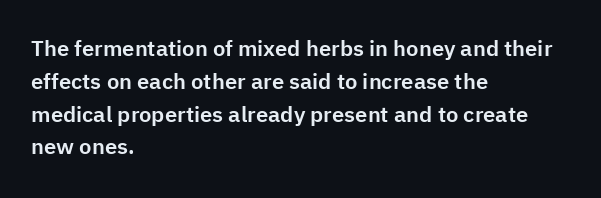
Q: Is the text italic (slanted)? A: No, it is upright.
Q: Is the text underlined? A: No.
Q: How is the paragraph aligned? A: Left-aligned.
Q: Is the spacing between letters normal or unusually wide? A: Normal.
Q: Is the spacing between lines tight, normal or loose? A: Normal.
